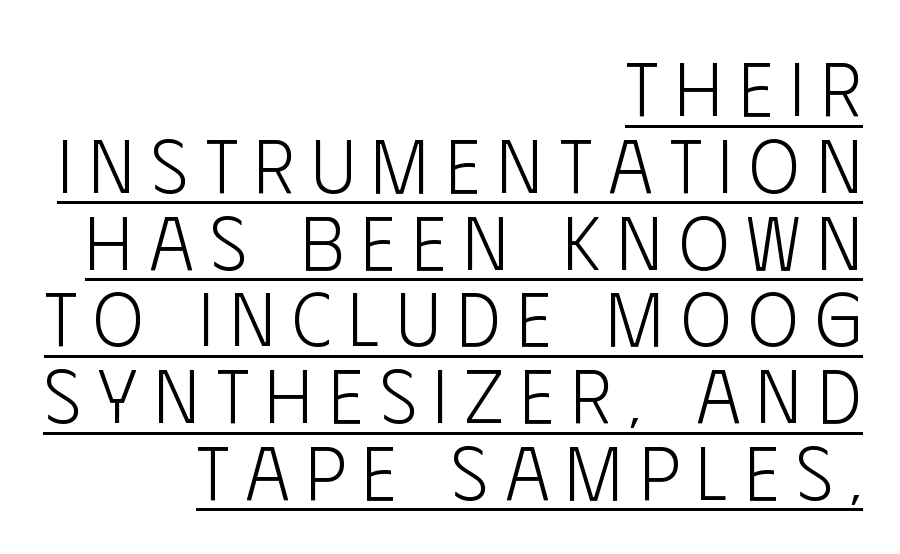
{"serif": "no", "italic": "no", "bold": "no", "weight": "light", "width": "condensed", "stroke_contrast": "low", "x_height": "large", "monospaced": "no", "underline": "yes", "align": "right", "line_spacing": "tight", "line_spacing_ratio": 1.01, "letter_spacing": "wide", "letter_spacing_em": 0.22, "glyph_px": 76}
